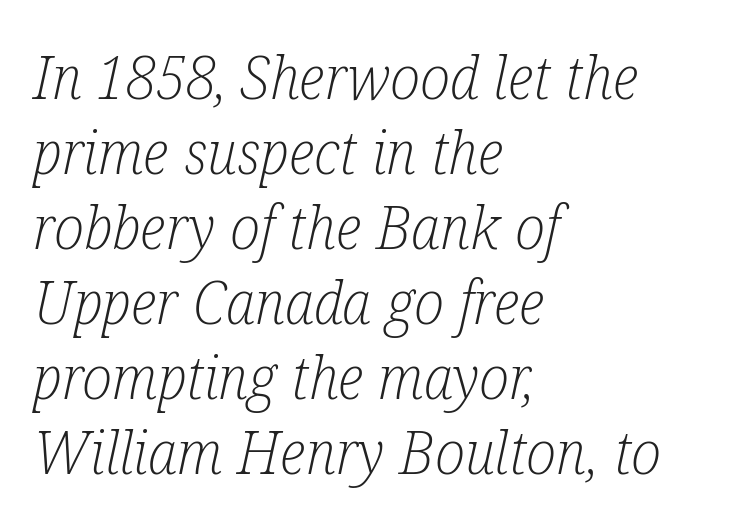
Q: Is the text bold? A: No.
Q: Is the text italic (slanted)? A: Yes, it leans right by about 12 degrees.
Q: Is the typeface a serif or a sans-serif typeface? A: Serif.
Q: Is the text underlined? A: No.
Q: How is the paragraph aligned? A: Left-aligned.
Q: Is the spacing between letters normal or unusually wide? A: Normal.
Q: Width (condensed, normal, or wide)? A: Condensed.
Q: Stroke contrast? A: Low.
Q: x-height? A: Medium.
Q: Monospaced? A: No.
